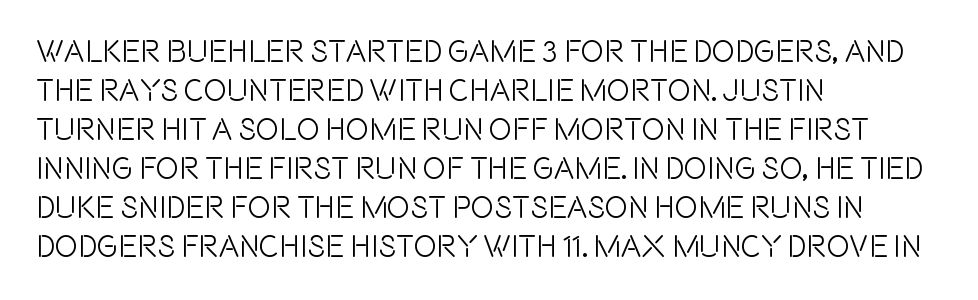
The space directly below the letters is spotless. Posture: vertical. These lines keep a tight, regular rhythm from letter to letter. The letters advance in unequal steps, a hallmark of proportional type.
